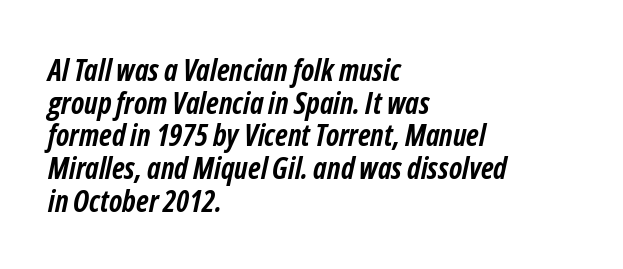
Is the type bold? Yes — the strokes are clearly thick and heavy. Every character sits at an angle, as italics do. These lines keep a tight, regular rhythm from letter to letter. The passage is arranged the way most books set body copy — flush left.
